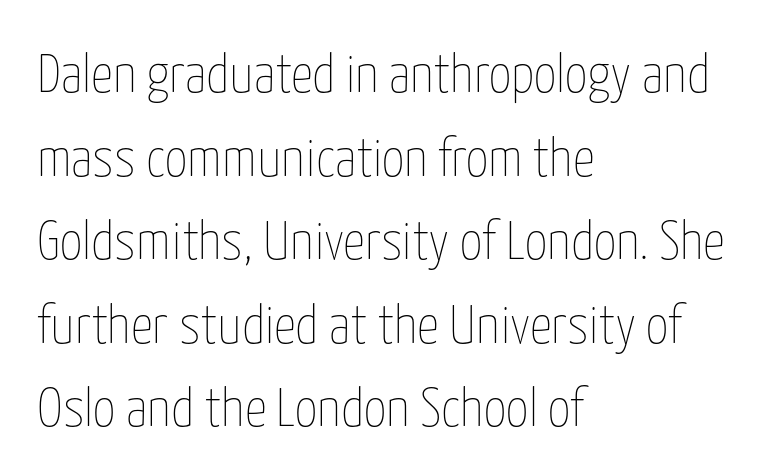
The image shows 55 px thin, condensed type, upright; set left-aligned, normal line spacing (1.52x), normal letter spacing, not underlined; low stroke contrast and a medium x-height.
